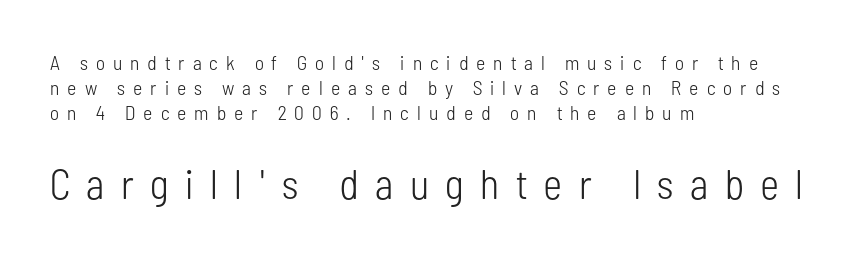
The image shows 41 px light, condensed sans-serif type, upright; set left-aligned, normal line spacing (1.25x), unusually wide letter spacing (+0.4 em), not underlined; the second (bottom) block is 2.05x larger; low stroke contrast and a medium x-height.
